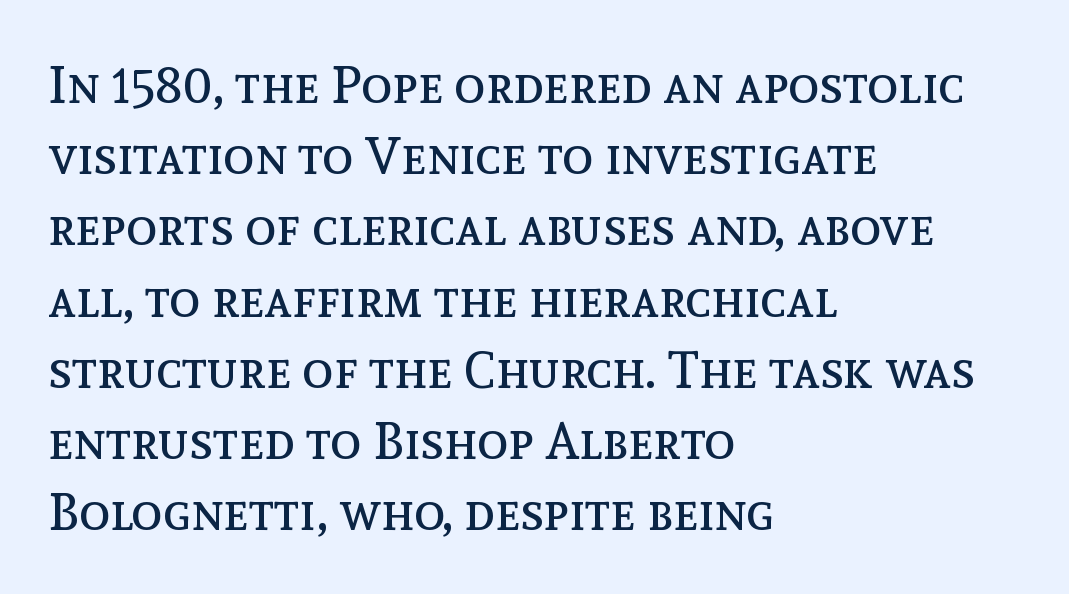
The string is rendered with underlining switched off. Standard letterfit; no display-style spreading of the glyphs. Teacher's note: observe the even left margin — that is flush-left alignment. Posture: straight, roman, zero tilt. The rendering uses a moderate line-height, typical for paragraphs.
